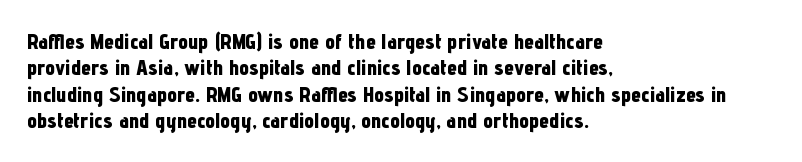
The image shows 22 px bold type, upright; set left-aligned, line spacing 1.2x, normal letter spacing, not underlined.
